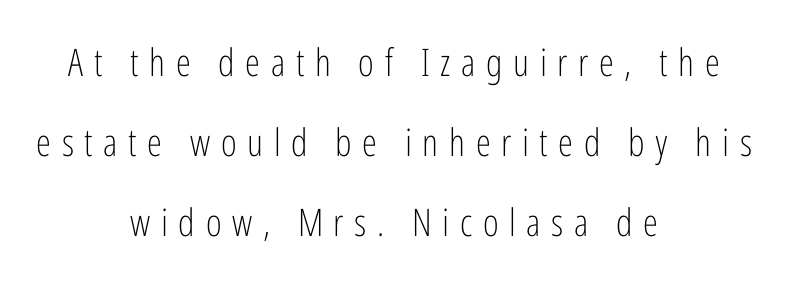
The image shows 38 px light, condensed sans-serif type, upright; set centered, loose line spacing (2.1x), unusually wide letter spacing (+0.28 em), not underlined; low stroke contrast and a medium x-height.
